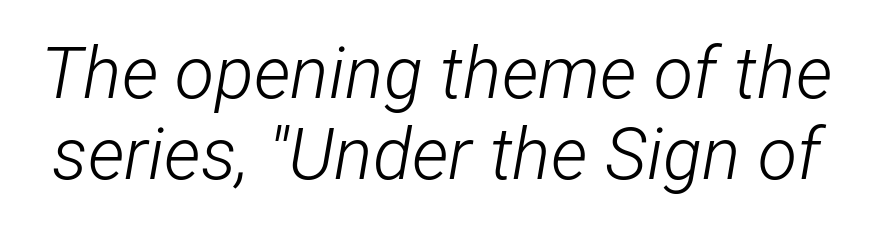
The zone under the glyphs is completely vacant. Leading: reduced. This sample has the flowing, uneven cadence of proportional lettering. Look at the tracking — it's just the regular setting, nothing added. Is this a heavy cut? Hardly; it is regular or lighter. Would a proofreader flag this as italicized? Yes.
